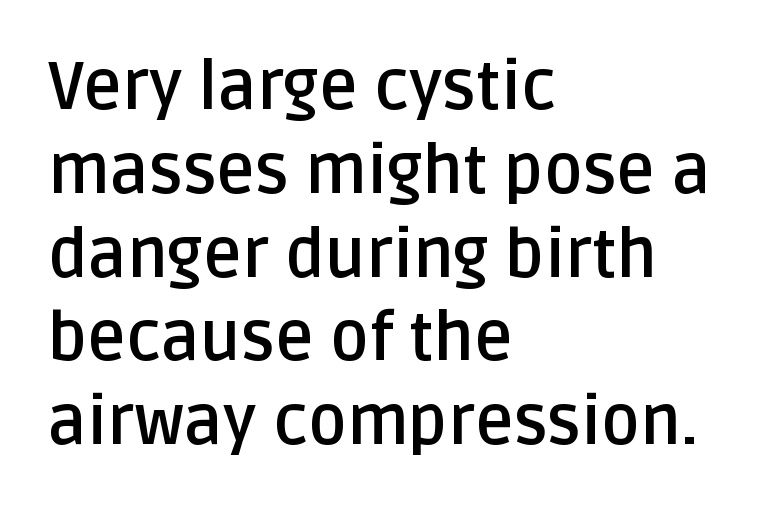
The image shows 66 px semibold sans-serif type, upright; set left-aligned, normal line spacing (1.27x), normal letter spacing, not underlined; low stroke contrast and a large x-height.
